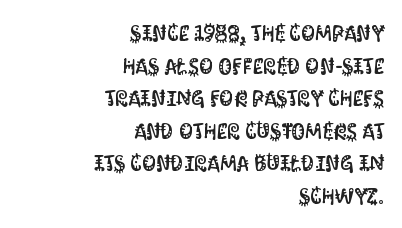
Observe the ordinary spacing: letters are neighbours, not strangers. The setting favours the right margin, as signatures and pull-quotes sometimes do. The type sits square on the baseline with zero lean. Regular leading.
